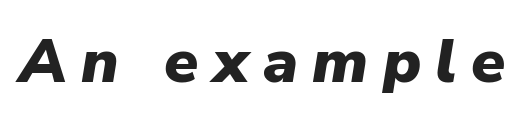
Strong, thick strokes mark this as bold type. It's the slanting kind of type. Note the varied advance widths — an 'i' is clearly narrower than an 'm'. The line texture is sparse and dotted thanks to wide tracking.
